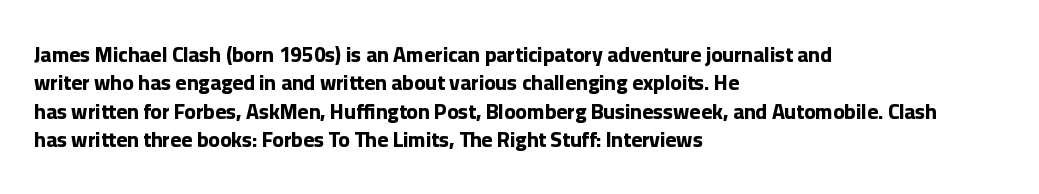
{"italic": "no", "bold": "yes", "underline": "no", "align": "left", "line_spacing": "normal", "line_spacing_ratio": 1.35, "letter_spacing": "normal", "letter_spacing_em": 0.0, "glyph_px": 21}
